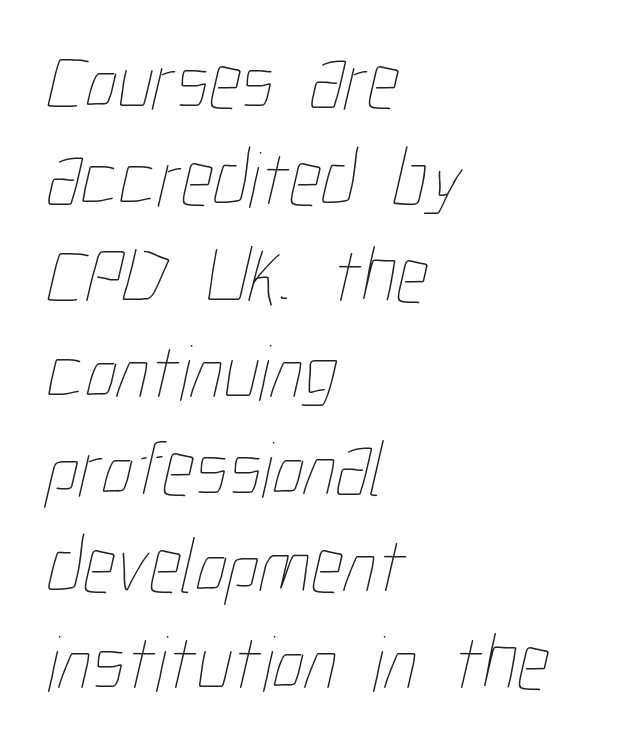
The image shows 80 px thin, condensed type; set left-aligned, line spacing 1.21x, normal letter spacing, not underlined; low stroke contrast and a medium x-height.
